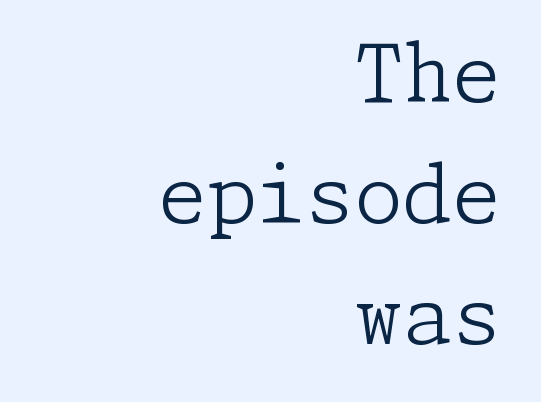
Q: Is the text bold? A: No.
Q: Is the text italic (slanted)? A: No, it is upright.
Q: Is the typeface a serif or a sans-serif typeface? A: Serif.
Q: Is the text underlined? A: No.
Q: How is the paragraph aligned? A: Right-aligned.
Q: Is the spacing between letters normal or unusually wide? A: Normal.
Q: Is the spacing between lines tight, normal or loose? A: Normal.
Q: Width (condensed, normal, or wide)? A: Normal.
Q: Stroke contrast? A: Low.
Q: x-height? A: Medium.
